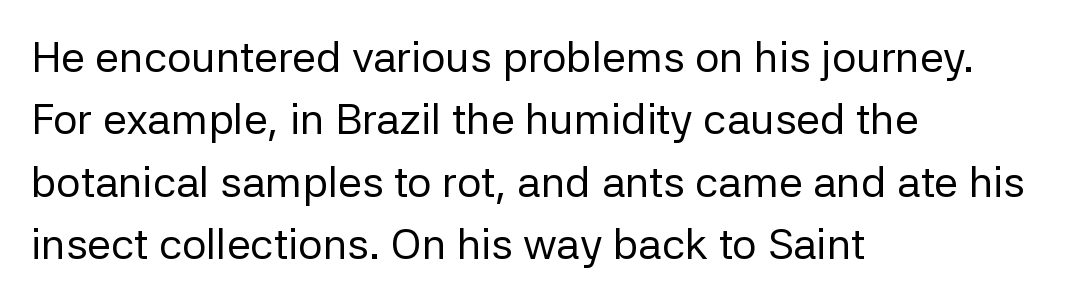
Q: Is the text bold? A: No.
Q: Is the text italic (slanted)? A: No, it is upright.
Q: Is the typeface a serif or a sans-serif typeface? A: Sans-serif.
Q: Is the text underlined? A: No.
Q: How is the paragraph aligned? A: Left-aligned.
Q: Is the spacing between letters normal or unusually wide? A: Normal.
Q: Is the spacing between lines tight, normal or loose? A: Normal.
Q: Width (condensed, normal, or wide)? A: Normal.
Q: Stroke contrast? A: Low.
Q: x-height? A: Medium.
Q: Monospaced? A: No.
